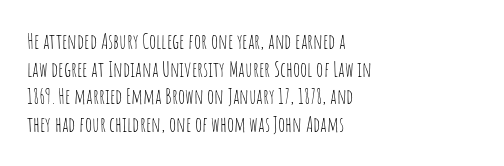
The image shows 21 px text type, upright; set left-aligned, normal line spacing (1.32x), normal letter spacing, not underlined.
